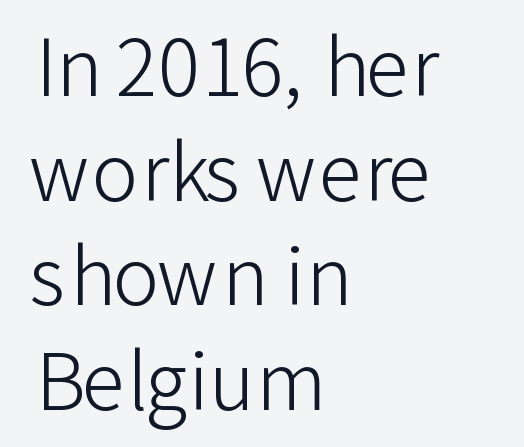
{"serif": "no", "italic": "no", "bold": "no", "weight": "light", "width": "normal", "stroke_contrast": "low", "x_height": "medium", "monospaced": "no", "underline": "no", "align": "left", "line_spacing": "normal", "line_spacing_ratio": 1.34, "letter_spacing": "normal", "letter_spacing_em": 0.0, "glyph_px": 78}
